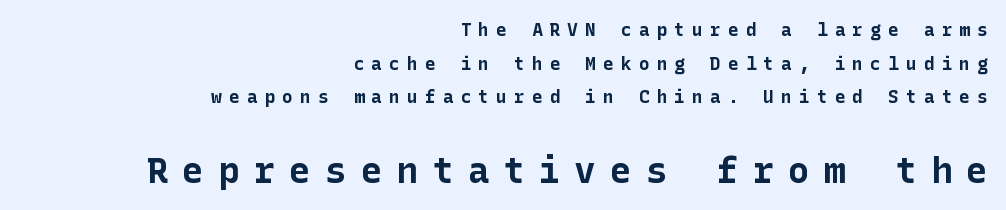
The image shows 36 px bold sans-serif type, upright; set right-aligned, line spacing 1.87x, unusually wide letter spacing (+0.39 em), not underlined; the second (bottom) block is 2.0x larger; low stroke contrast and a medium x-height.
